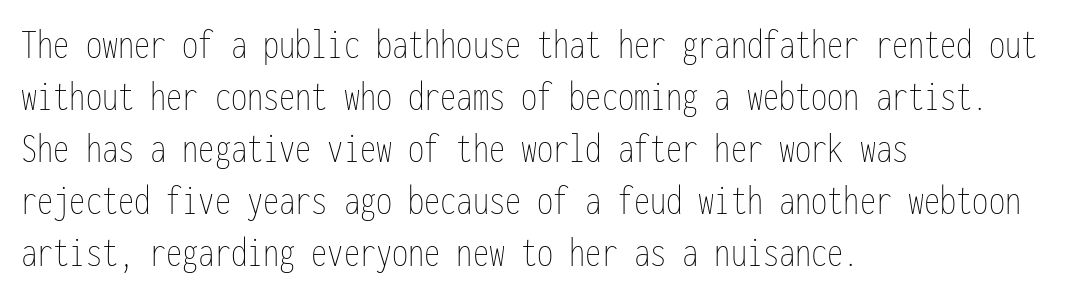
These lines keep a tight, regular rhythm from letter to letter. A clean baseline with only descenders dipping below it. The rag falls on the right side of this text block. Heft: none added — not bold. Every character sits straight up, as roman type does.
